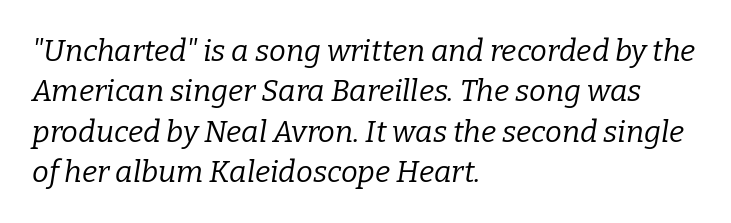
Q: Is the text bold? A: No.
Q: Is the text italic (slanted)? A: Yes, it leans right by about 9 degrees.
Q: Is the typeface a serif or a sans-serif typeface? A: Serif.
Q: Is the text underlined? A: No.
Q: How is the paragraph aligned? A: Left-aligned.
Q: Is the spacing between letters normal or unusually wide? A: Normal.
Q: Is the spacing between lines tight, normal or loose? A: Normal.
Q: Width (condensed, normal, or wide)? A: Normal.
Q: Stroke contrast? A: Low.
Q: x-height? A: Medium.
Q: Monospaced? A: No.
